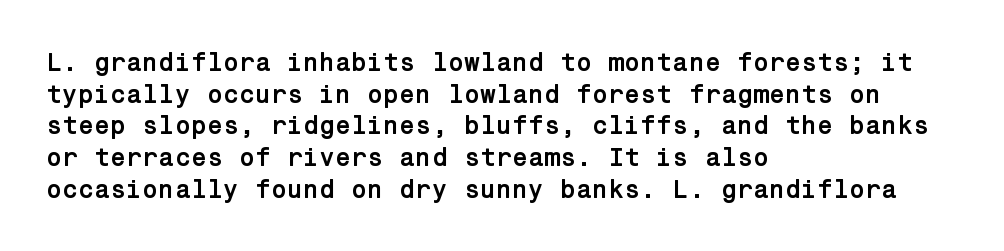
{"italic": "no", "bold": "yes", "underline": "no", "align": "left", "line_spacing_ratio": 1.22, "letter_spacing": "normal", "letter_spacing_em": 0.0, "glyph_px": 26}
